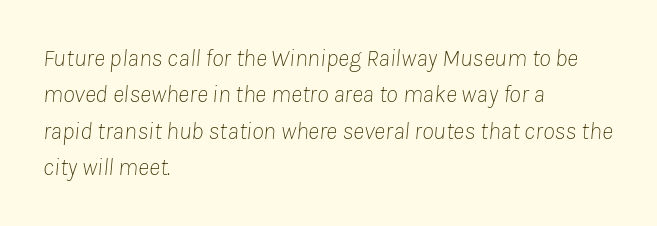
Q: Is the text bold? A: No.
Q: Is the text italic (slanted)? A: Yes, it leans right by about 8 degrees.
Q: Is the text underlined? A: No.
Q: How is the paragraph aligned? A: Left-aligned.
Q: Is the spacing between letters normal or unusually wide? A: Normal.
Q: Is the spacing between lines tight, normal or loose? A: Normal.
